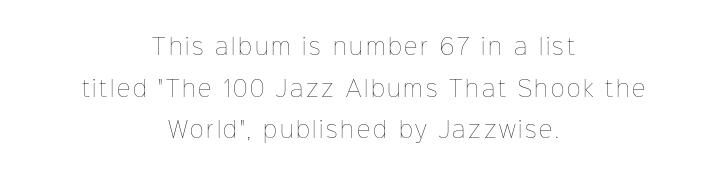
The image shows 21 px text type, upright; set centered, loose line spacing (1.98x), not underlined.
